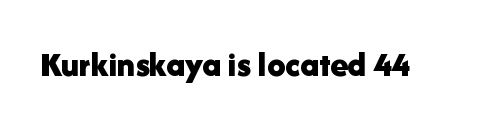
{"serif": "no", "italic": "no", "bold": "yes", "weight": "bold", "width": "normal", "stroke_contrast": "low", "x_height": "medium", "monospaced": "no", "underline": "no", "letter_spacing": "normal", "letter_spacing_em": 0.0, "glyph_px": 36}
